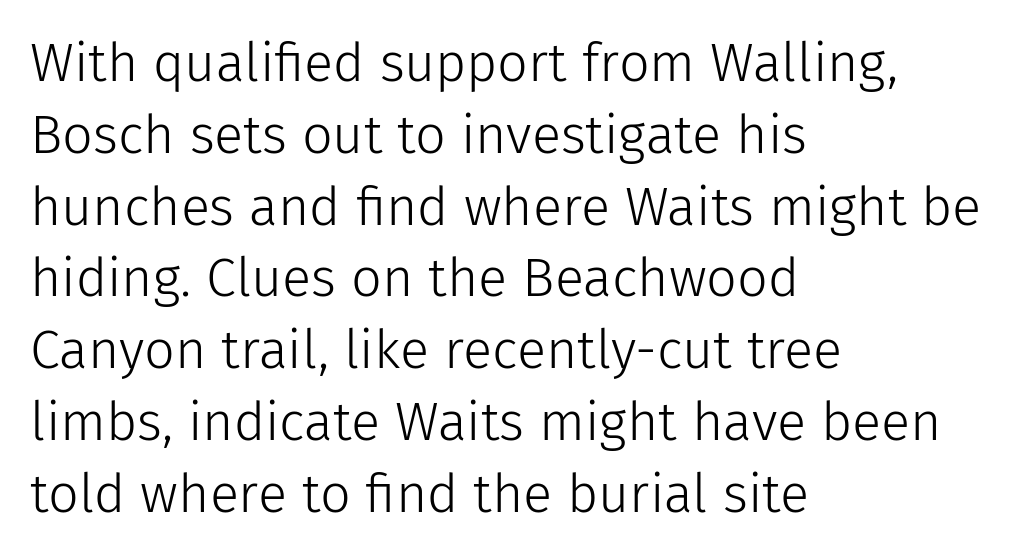
{"serif": "no", "italic": "no", "bold": "no", "weight": "light", "width": "normal", "stroke_contrast": "low", "x_height": "medium", "monospaced": "no", "underline": "no", "align": "left", "line_spacing": "normal", "line_spacing_ratio": 1.33, "letter_spacing": "normal", "letter_spacing_em": 0.0, "glyph_px": 54}
